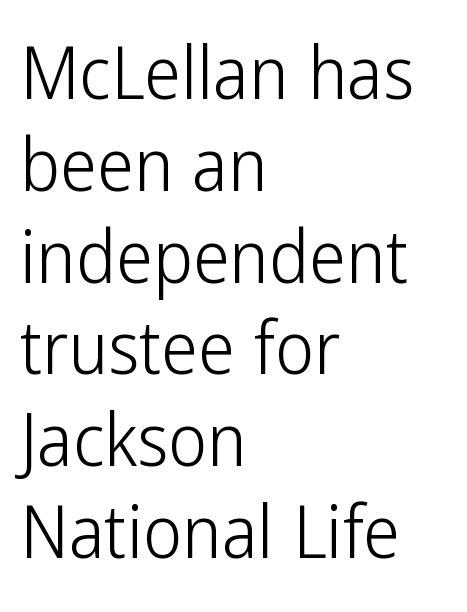
Leftover space on each line is placed entirely after the last word. Italic? Not at all — the glyphs are vertical. Each letter's strokes conclude bluntly, with no projecting serifs. This rendering leaves character spacing at its baseline value.
